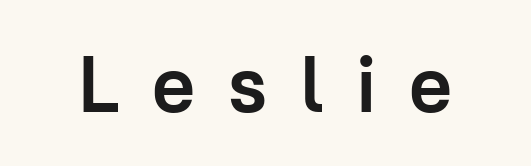
Q: Is the text bold? A: Yes.
Q: Is the text italic (slanted)? A: No, it is upright.
Q: Is the typeface a serif or a sans-serif typeface? A: Sans-serif.
Q: Is the text underlined? A: No.
Q: Is the spacing between letters normal or unusually wide? A: Unusually wide.
Q: Width (condensed, normal, or wide)? A: Normal.
Q: Stroke contrast? A: Low.
Q: x-height? A: Medium.
Q: Monospaced? A: No.
